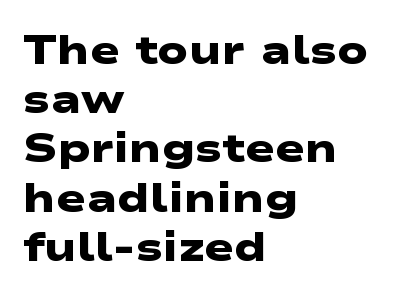
Nothing unusual about the tracking: characters are spaced as the font intends. Looks like regular typesetting: each glyph gets only the width it needs. Is this a sans? Yes — the strokes have no serifs. Weight check: bold — yes, fully. In CSS terms this would be text-align: left. The specimen omits any rule beneath the text block's lines.
